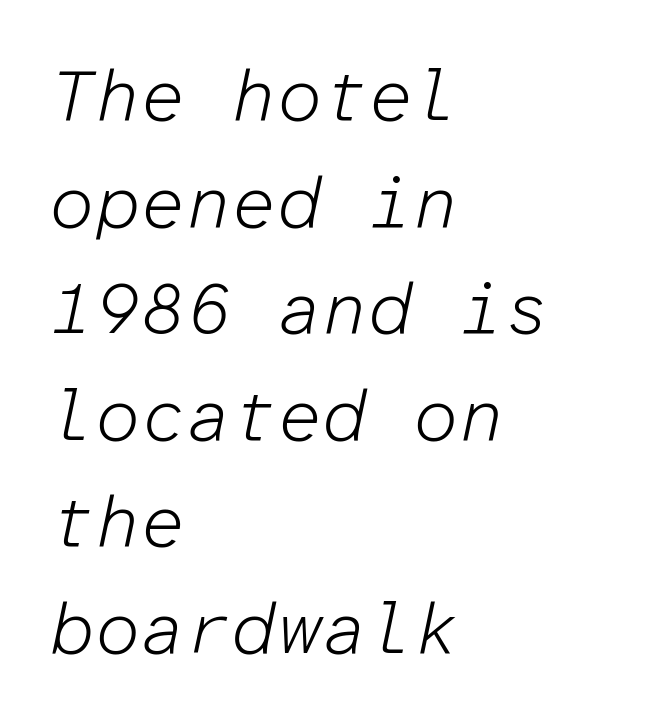
The image shows 72 px light type, italic (leaning right), monospaced; set left-aligned, normal line spacing (1.48x), normal letter spacing, not underlined; low stroke contrast and a medium x-height.
